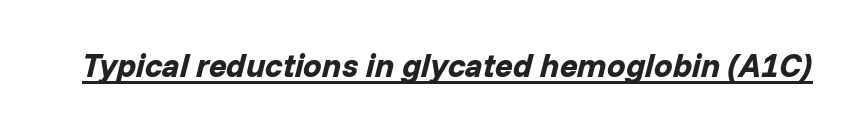
You could not count columns in this text — the font is proportionally spaced. The passage shown has conventional tracking throughout. You can tell it's italic because the verticals aren't actually vertical. The lettering is marked with a stroke running underneath it.
